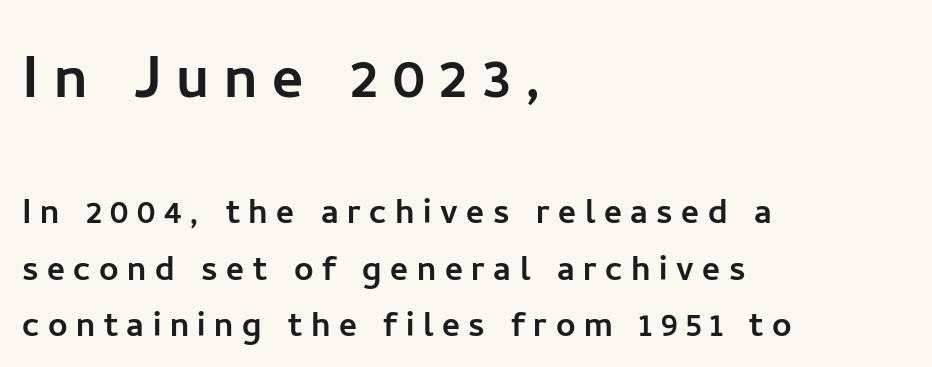
The image shows 75 px sans-serif type, upright; set left-aligned, normal line spacing (1.31x), unusually wide letter spacing (+0.2 em), not underlined; the first (top) block is 1.74x larger; low stroke contrast and a medium x-height.
